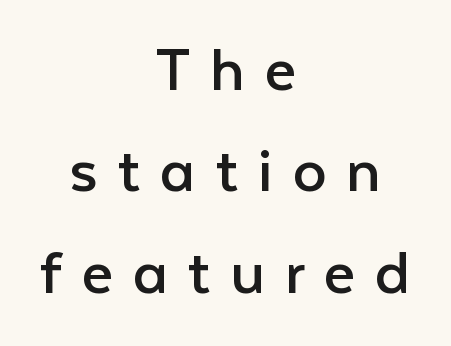
Q: Is the text bold? A: No.
Q: Is the text italic (slanted)? A: No, it is upright.
Q: Is the typeface a serif or a sans-serif typeface? A: Sans-serif.
Q: Is the text underlined? A: No.
Q: How is the paragraph aligned? A: Centered.
Q: Is the spacing between letters normal or unusually wide? A: Unusually wide.
Q: Is the spacing between lines tight, normal or loose? A: Normal.
Q: Width (condensed, normal, or wide)? A: Normal.
Q: Stroke contrast? A: Low.
Q: x-height? A: Medium.
Q: Monospaced? A: No.
